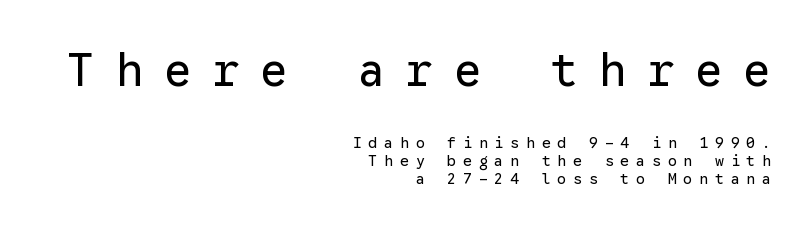
The image shows 46 px regular-weight sans-serif type, upright, monospaced; set right-aligned, line spacing 1.2x, unusually wide letter spacing (+0.45 em), not underlined; the first (top) block is 3.07x larger; low stroke contrast and a medium x-height.
